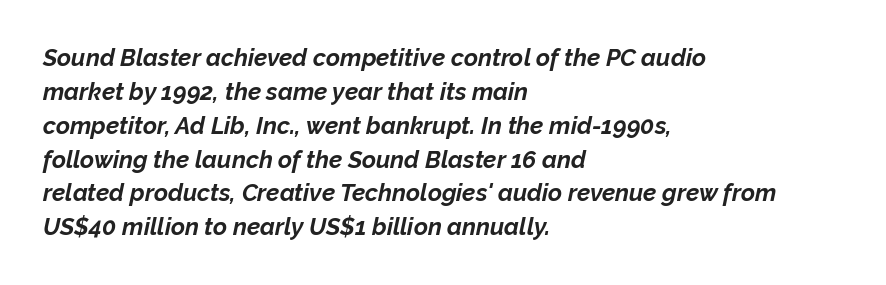
Each row of text sits above clean, open space. Characters are canted at an angle relative to the baseline's perpendicular. Every letter is thick-stroked: bold, no question. This sample keeps an unexceptional amount of space between lines.
